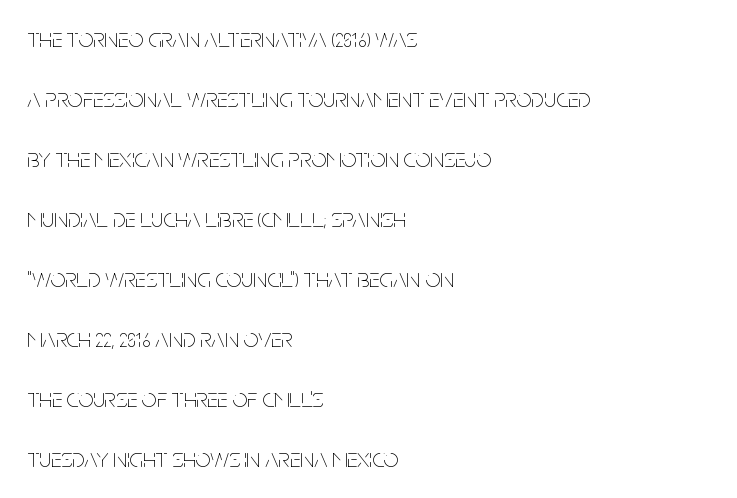
{"italic": "no", "bold": "no", "underline": "no", "align": "left", "line_spacing": "loose", "line_spacing_ratio": 2.22, "letter_spacing": "normal", "letter_spacing_em": 0.0, "glyph_px": 27}
